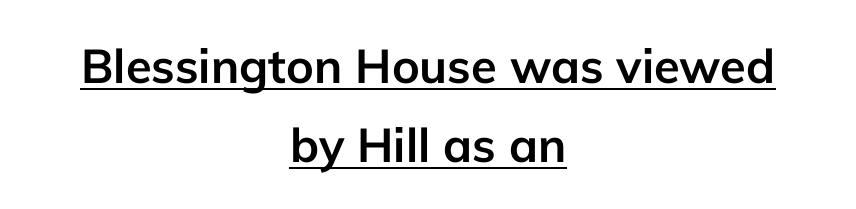
The space between consecutive lines is moderate. No feet cap the strokes, marking this as sans-serif type. A baseline rule has been typeset under these characters. The letters advance in unequal steps, a hallmark of proportional type. A typesetter would mark this as roman, not italic. Chunky letters — that's bold for sure.
